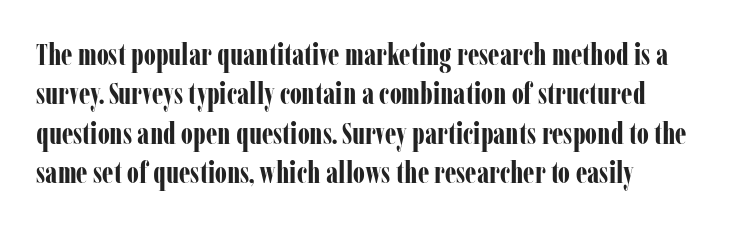
{"serif": "yes", "italic": "no", "bold": "yes", "weight": "bold", "width": "condensed", "stroke_contrast": "low", "x_height": "medium", "monospaced": "no", "underline": "no", "line_spacing": "normal", "line_spacing_ratio": 1.31, "letter_spacing": "normal", "letter_spacing_em": 0.0, "glyph_px": 30}
